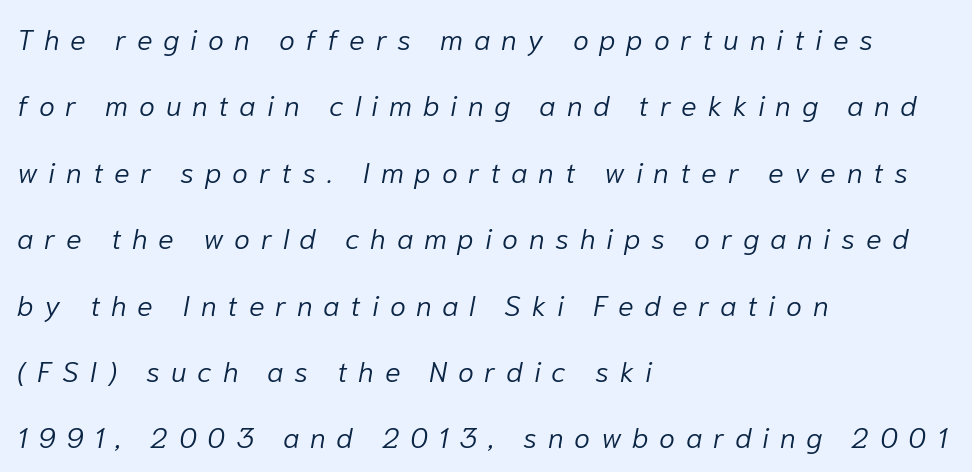
The space between consecutive lines is lavish. The face used here is proportionally spaced, like ordinary book or web type. The glyphs look as if they've been sheared to an angle. Letters rest on an invisible, unmarked baseline. Line beginnings align vertically; line endings do not. This rendering widens character spacing well past its baseline value.
